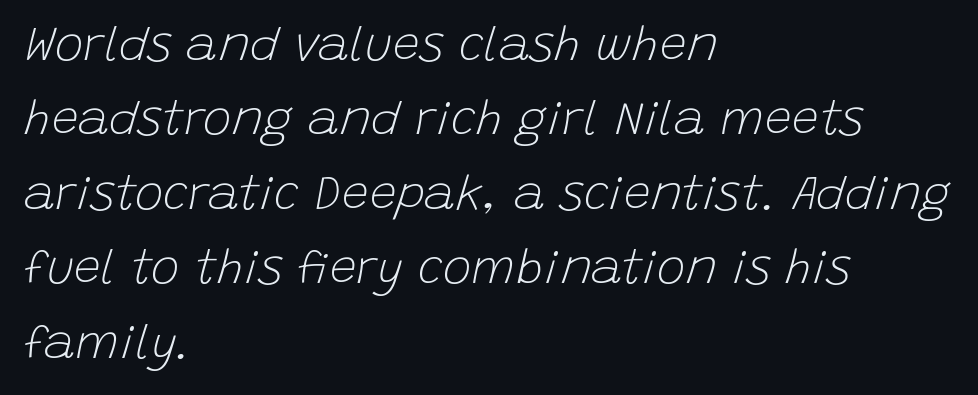
{"italic": "yes", "lean": "right", "slant_degrees": 15, "bold": "no", "weight": "light", "width": "normal", "stroke_contrast": "low", "x_height": "large", "monospaced": "no", "underline": "no", "align": "left", "line_spacing": "normal", "line_spacing_ratio": 1.55, "letter_spacing": "normal", "letter_spacing_em": 0.0, "glyph_px": 48}
